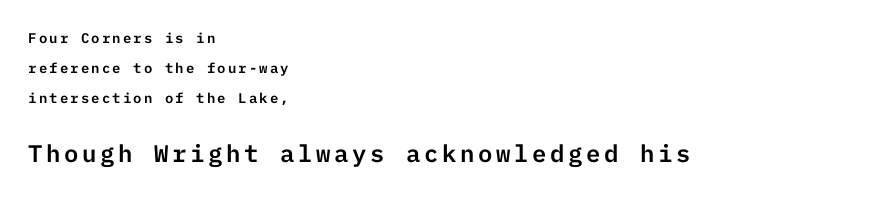
Q: Is the text italic (slanted)? A: No, it is upright.
Q: Is the text underlined? A: No.
Q: How is the paragraph aligned? A: Left-aligned.
Q: Is the spacing between lines tight, normal or loose? A: Loose.
Q: Which block of text is set in a larger size, the first (top) or the second (bottom)? A: The second (bottom) one.
